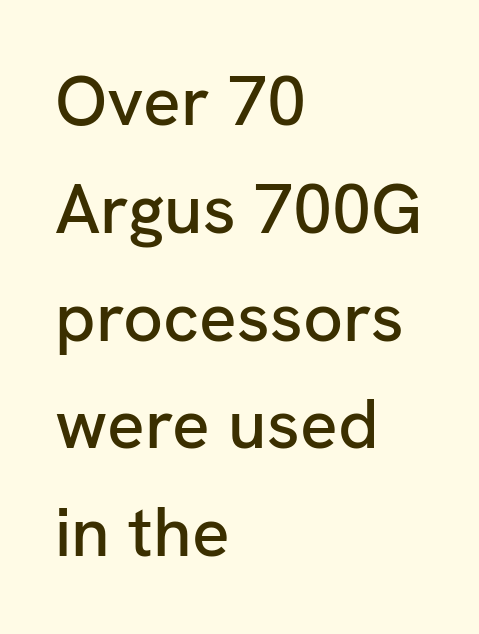
The image shows 70 px sans-serif type, upright; set left-aligned, normal line spacing (1.54x), normal letter spacing, not underlined; low stroke contrast and a medium x-height.
